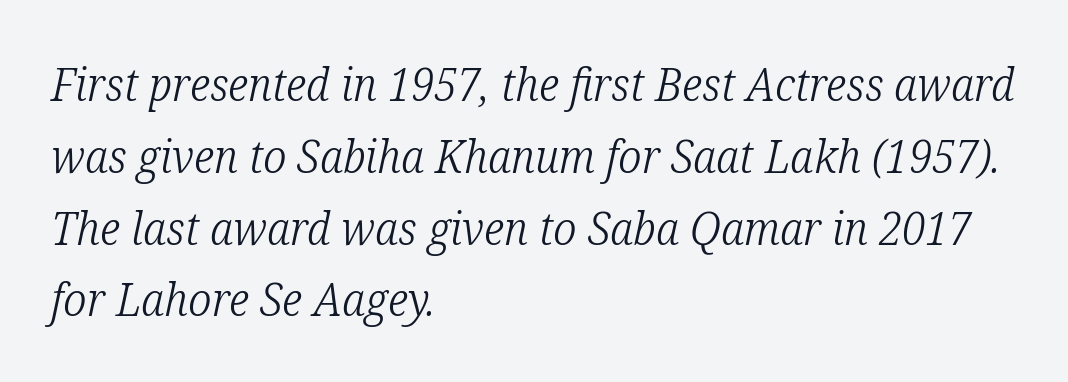
The image shows 46 px light, condensed serif type, italic (leaning right); set left-aligned, normal line spacing (1.56x), normal letter spacing, not underlined; low stroke contrast and a medium x-height.
